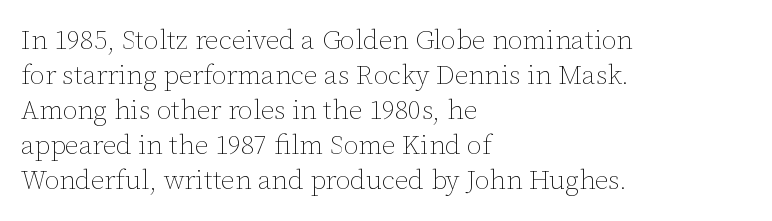
Style check: upright. Plain, unruled lines of type. The paragraph has a hard left edge and a soft right edge. This rendering leaves character spacing at its baseline value. A typesetter would call this leading conventional body-copy spacing. These glyphs show unthickened strokes, regular width or finer.
